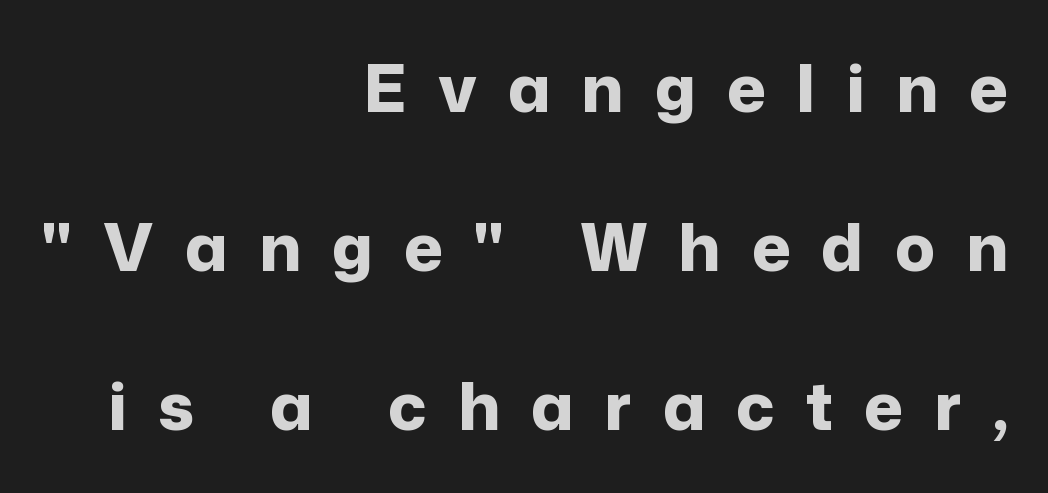
{"serif": "no", "italic": "no", "bold": "yes", "weight": "bold", "width": "normal", "stroke_contrast": "low", "x_height": "medium", "monospaced": "no", "underline": "no", "align": "right", "line_spacing": "loose", "line_spacing_ratio": 2.41, "letter_spacing": "wide", "letter_spacing_em": 0.47, "glyph_px": 66}
